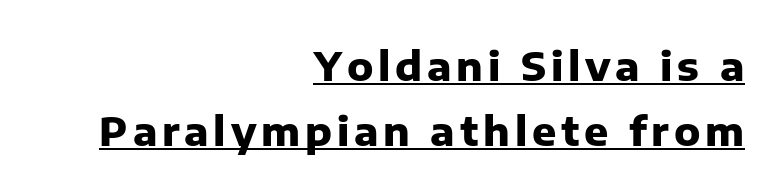
Serif or sans? Sans — the stroke terminals are bare. If you drew a line through each stem, it would be perfectly vertical. Beneath each row of characters lies a ruled line. Alignment: flush right.
